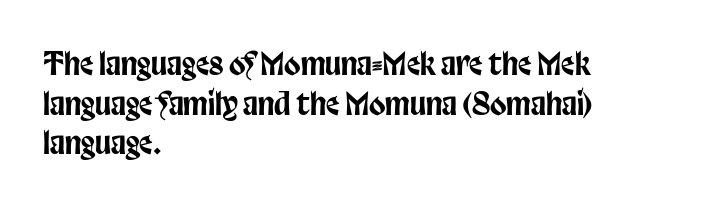
How are the letters spaced? Ordinarily, with no added tracking. Rendered with straight, roman letterforms. A normal amount of white space separates one row of letters from the next. The compositor pushed each line to the left boundary.
